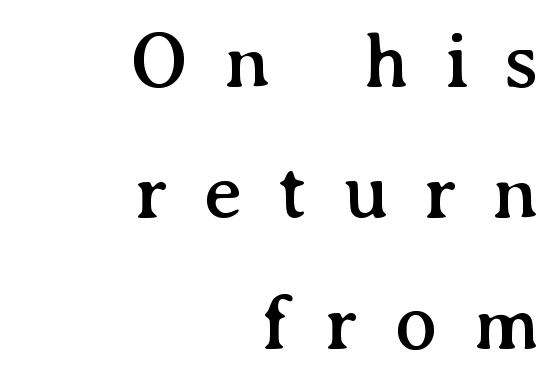
The letters advance in unequal steps, a hallmark of proportional type. Type style note: has serifs. The rendering uses a moderate line-height, typical for paragraphs. Letters rest on an invisible, unmarked baseline. There is plenty of visible air inserted between adjacent glyphs. Every stem runs plumb, perpendicular to the baseline.
